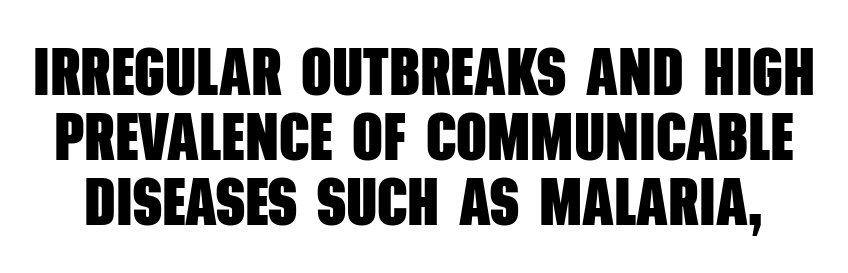
{"serif": "no", "bold": "yes", "weight": "heavy", "width": "condensed", "stroke_contrast": "low", "x_height": "large", "monospaced": "no", "underline": "no", "line_spacing": "tight", "line_spacing_ratio": 0.97, "letter_spacing": "normal", "letter_spacing_em": 0.0, "glyph_px": 67}
